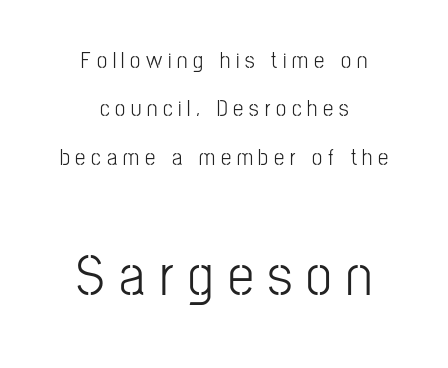
Observe the absence of serifs on each vertical stroke in this sample. These lines stand farther apart than default settings would place them. Is the stroke heavy? The answer is a plain regular-or-lighter. Is this a fixed-width face? No — the glyphs have proportional, varying widths. Students, note that the glyphs here are deliberately spaced far apart. The string is rendered with underlining switched off.
